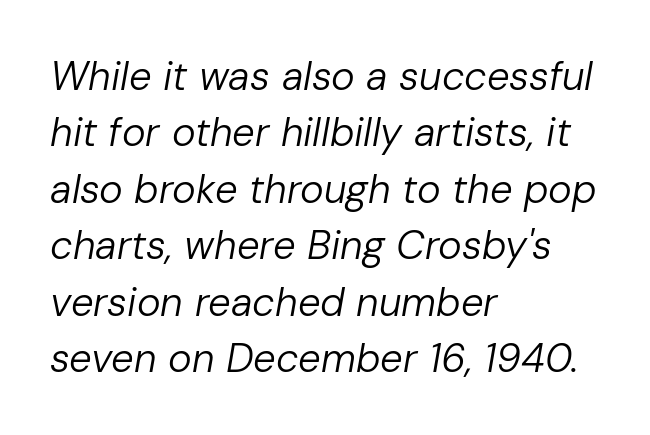
Q: Is the text bold? A: No.
Q: Is the text italic (slanted)? A: Yes, it leans right by about 10 degrees.
Q: Is the text underlined? A: No.
Q: How is the paragraph aligned? A: Left-aligned.
Q: Is the spacing between letters normal or unusually wide? A: Normal.
Q: Is the spacing between lines tight, normal or loose? A: Normal.
Q: Width (condensed, normal, or wide)? A: Normal.
Q: Stroke contrast? A: Low.
Q: x-height? A: Medium.
Q: Monospaced? A: No.
